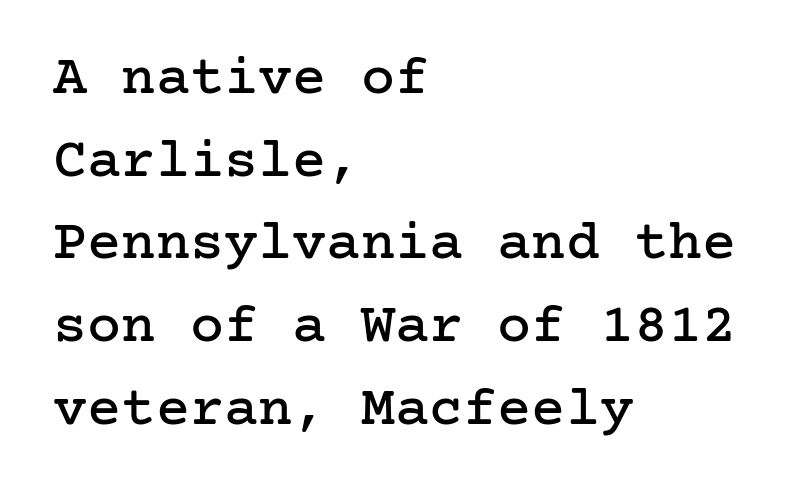
{"serif": "yes", "italic": "no", "width": "normal", "stroke_contrast": "low", "x_height": "medium", "underline": "no", "align": "left", "line_spacing": "normal", "line_spacing_ratio": 1.45, "letter_spacing": "normal", "letter_spacing_em": 0.0, "glyph_px": 57}
